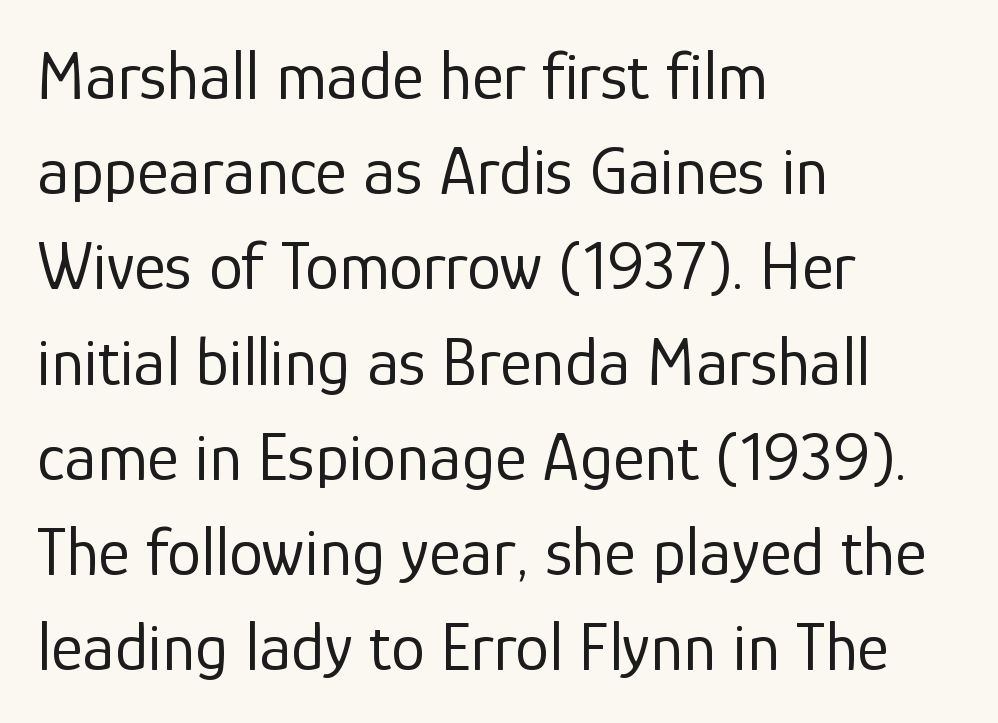
The image shows 68 px regular-weight sans-serif type, upright; set left-aligned, normal line spacing (1.4x), normal letter spacing, not underlined; low stroke contrast and a medium x-height.
